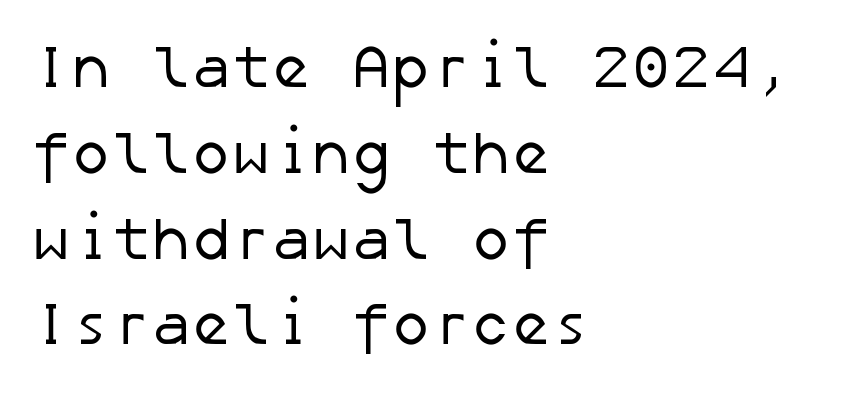
{"serif": "no", "bold": "no", "weight": "regular", "width": "normal", "stroke_contrast": "low", "x_height": "medium", "underline": "no", "align": "left", "line_spacing": "normal", "line_spacing_ratio": 1.43, "letter_spacing": "normal", "letter_spacing_em": 0.0, "glyph_px": 60}
